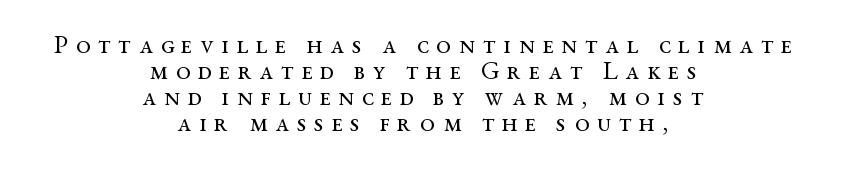
{"italic": "no", "bold": "no", "underline": "no", "align": "center", "line_spacing": "tight", "line_spacing_ratio": 1.0, "letter_spacing": "wide", "letter_spacing_em": 0.29, "glyph_px": 26}
